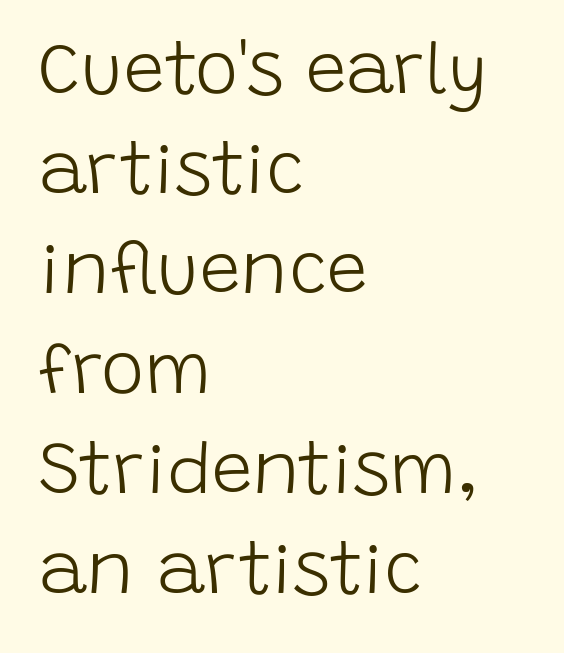
Check where the strokes stop: nothing finishes them off — pure sans. Ascenders rise straight up at ninety degrees. This sample keeps an unexceptional amount of space between lines. The letters sit at their default tracking, neither squeezed nor spread. The rendering anchors every line to the left-hand side. The rendering uses natural spacing where letterforms have individual widths.
